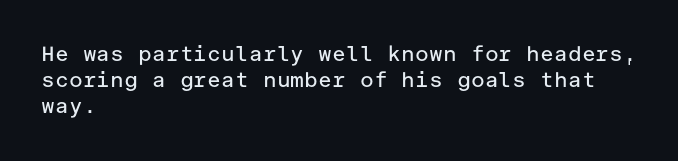
The image shows 21 px text type, upright; set left-aligned, line spacing 1.24x, normal letter spacing, not underlined.
